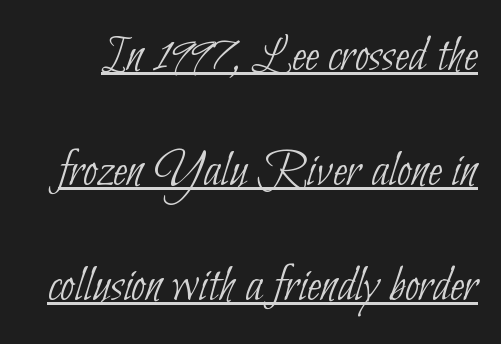
Q: Is the text bold? A: No.
Q: Is the typeface a serif or a sans-serif typeface? A: Sans-serif.
Q: Is the text underlined? A: Yes.
Q: Is the spacing between letters normal or unusually wide? A: Normal.
Q: Is the spacing between lines tight, normal or loose? A: Loose.
Q: Width (condensed, normal, or wide)? A: Condensed.
Q: Stroke contrast? A: Low.
Q: x-height? A: Small.
Q: Monospaced? A: No.
